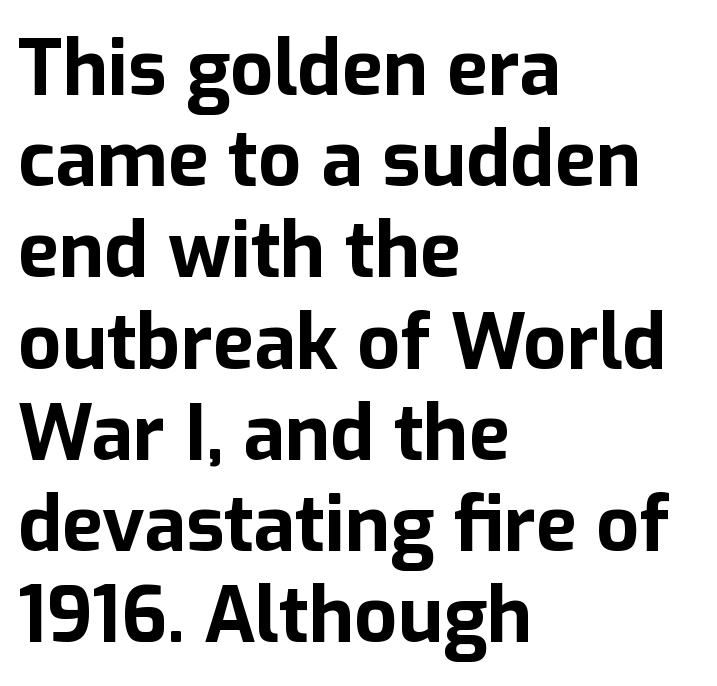
Q: Is the text bold? A: Yes.
Q: Is the text italic (slanted)? A: No, it is upright.
Q: Is the typeface a serif or a sans-serif typeface? A: Sans-serif.
Q: Is the text underlined? A: No.
Q: How is the paragraph aligned? A: Left-aligned.
Q: Is the spacing between letters normal or unusually wide? A: Normal.
Q: Width (condensed, normal, or wide)? A: Normal.
Q: Stroke contrast? A: Low.
Q: x-height? A: Medium.
Q: Monospaced? A: No.
